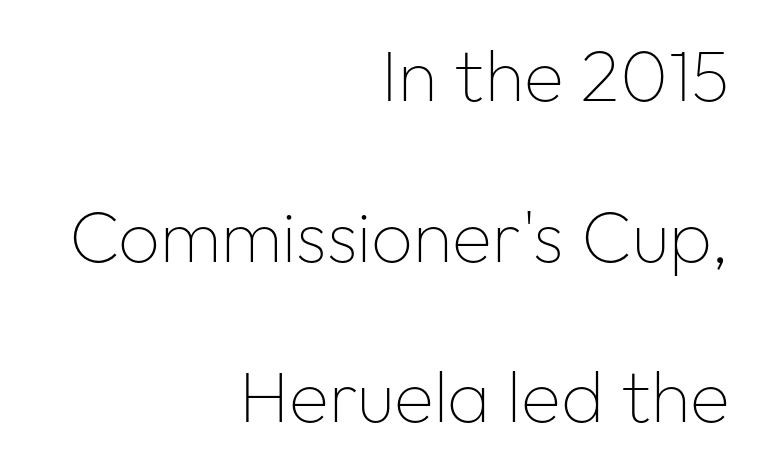
Alignment: flush right. The passage shown is not underscored anywhere. Letter spacing: default. This sample uses an upright cut, with every glyph sitting square on the baseline.
